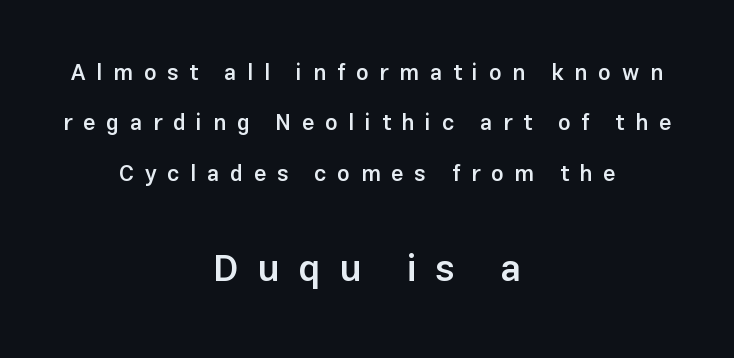
No word sits above an underline. Compared with a flush-left layout, this one balances lines on the center instead. This sample has the flowing, uneven cadence of proportional lettering. Notice how the stems are strictly vertical — no italics here. I'd call this a sans setting — the letters go barefoot.
